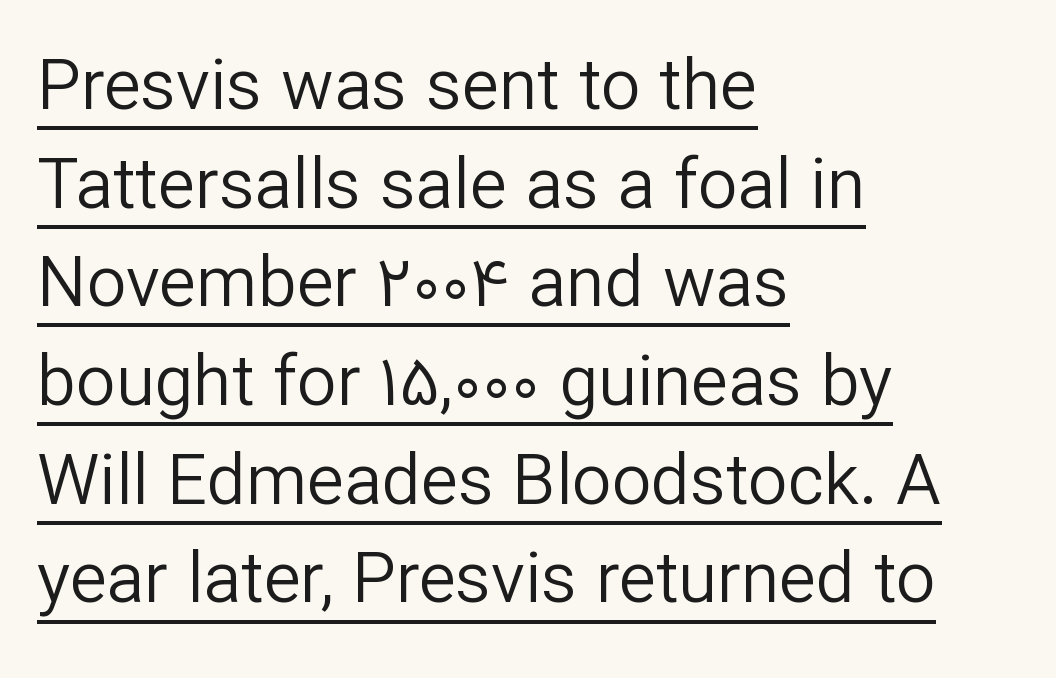
The image shows 70 px regular-weight sans-serif type, upright; set left-aligned, normal line spacing (1.41x), normal letter spacing, underlined; low stroke contrast and a medium x-height.
